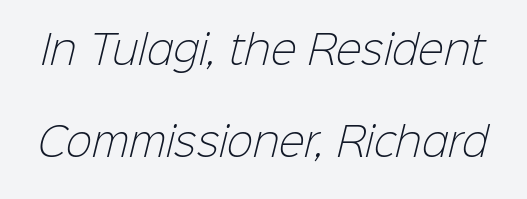
The image shows 39 px light sans-serif type; set loose line spacing (2.36x), normal letter spacing, not underlined; low stroke contrast and a medium x-height.
